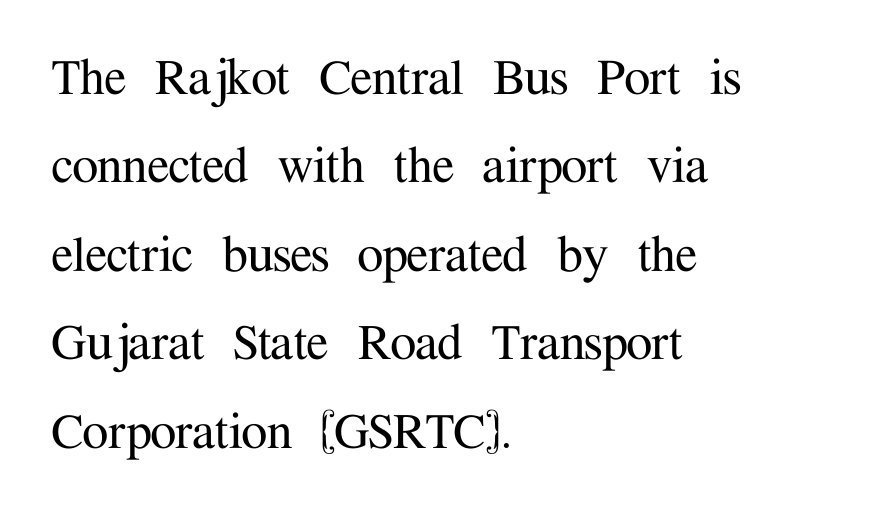
{"serif": "yes", "italic": "no", "width": "normal", "stroke_contrast": "medium", "x_height": "medium", "monospaced": "no", "underline": "no", "align": "left", "line_spacing": "normal", "line_spacing_ratio": 1.5, "letter_spacing": "normal", "letter_spacing_em": 0.0, "glyph_px": 59}
